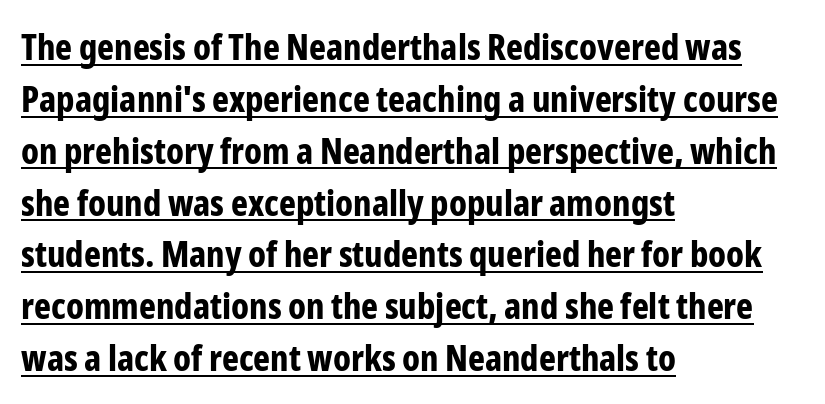
Does the leading feel generous? No, just average. The gaps between neighbouring characters are ordinary and unremarkable. Every character sits straight up, as roman type does. These lines are rendered in a variable-pitch font. Are there feet on the stems? There aren't — it's a sans.
